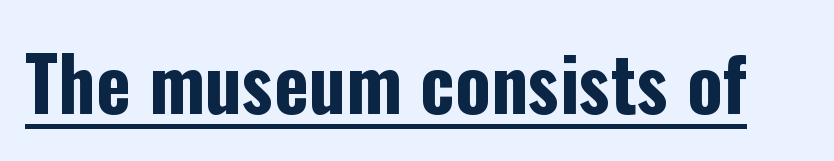
The horizontal fit of the characters is conventional and even. Spacing verdict: proportional, widths tailored to each character. Every character sits straight up, as roman type does. Underlined type. Are there feet on the stems? There aren't — it's a sans. Plenty of ink on the page — the face is bold.
